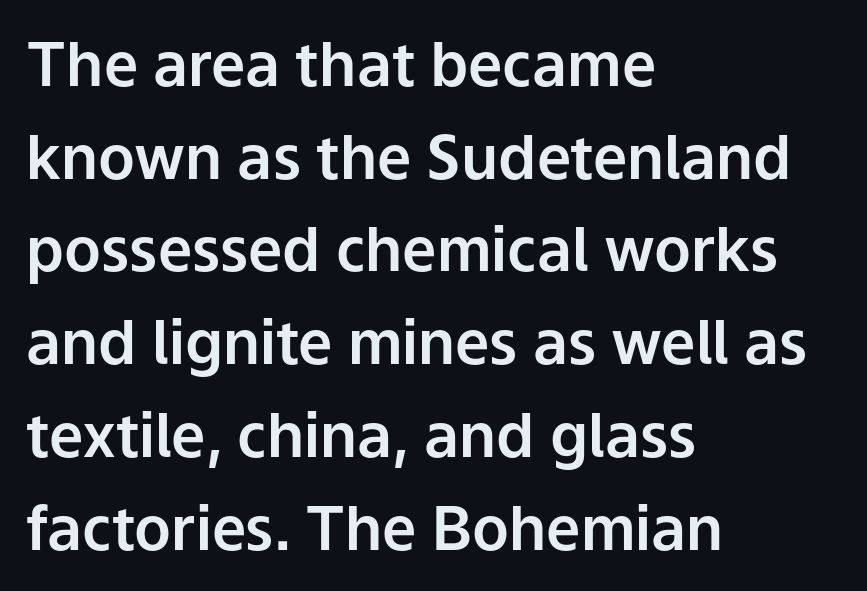
Q: Is the text italic (slanted)? A: No, it is upright.
Q: Is the typeface a serif or a sans-serif typeface? A: Sans-serif.
Q: Is the text underlined? A: No.
Q: How is the paragraph aligned? A: Left-aligned.
Q: Is the spacing between letters normal or unusually wide? A: Normal.
Q: Is the spacing between lines tight, normal or loose? A: Normal.
Q: Width (condensed, normal, or wide)? A: Normal.
Q: Stroke contrast? A: Low.
Q: x-height? A: Medium.
Q: Monospaced? A: No.
